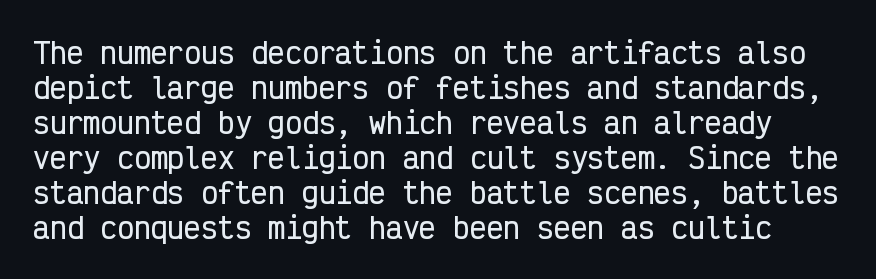
{"serif": "no", "italic": "no", "width": "condensed", "stroke_contrast": "low", "x_height": "medium", "monospaced": "yes", "underline": "no", "line_spacing": "normal", "line_spacing_ratio": 1.25, "letter_spacing": "normal", "letter_spacing_em": 0.0, "glyph_px": 28}
